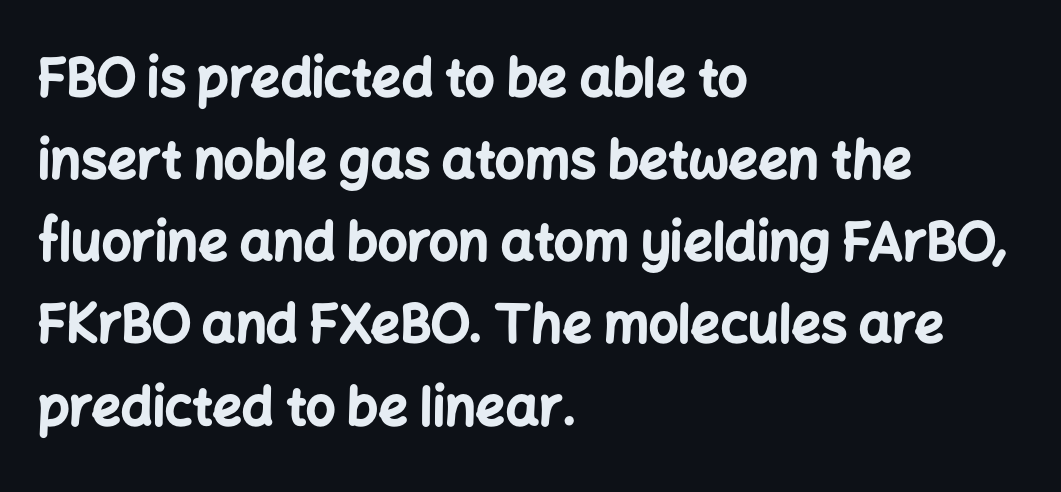
It's the straight-up-and-down kind of type. These lines are set flush left with a ragged right edge. The face used here is proportionally spaced, like ordinary book or web type. Compared with an ordinary text face, these strokes are far heavier — a full bold. Does the leading feel generous? No, just average.
